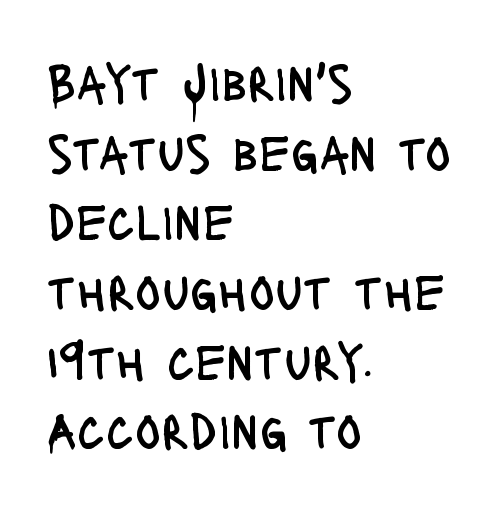
Every character sits straight up, as roman type does. Each letter keeps its own natural width here, so spacing adapts to shape. Has an underline been added? It has not. Serif or sans? Sans — the stroke terminals are bare. Compared with typical paragraphs, the rows here are spaced about the same. These lines keep a tight, regular rhythm from letter to letter.
